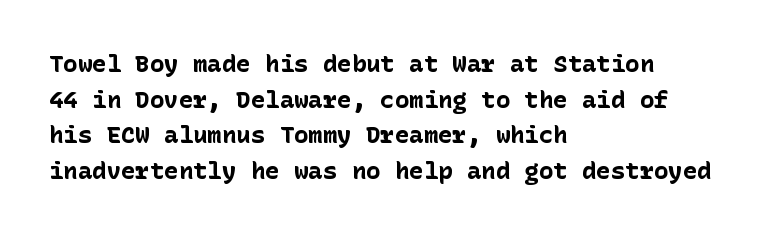
The image shows 24 px bold type, upright; set left-aligned, normal line spacing (1.48x), normal letter spacing, not underlined.
